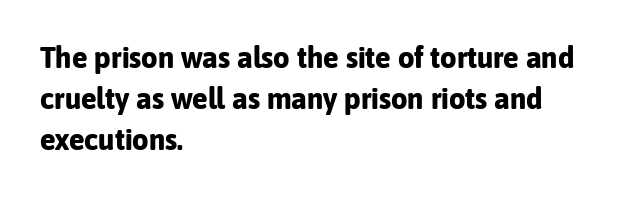
The image shows 29 px bold sans-serif type, upright; set left-aligned, normal line spacing (1.41x), normal letter spacing, not underlined; low stroke contrast and a medium x-height.
